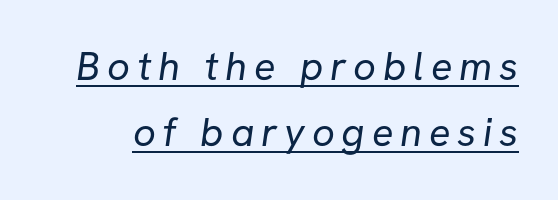
The image shows 40 px regular-weight sans-serif type; set normal line spacing (1.66x), underlined; low stroke contrast and a medium x-height.
